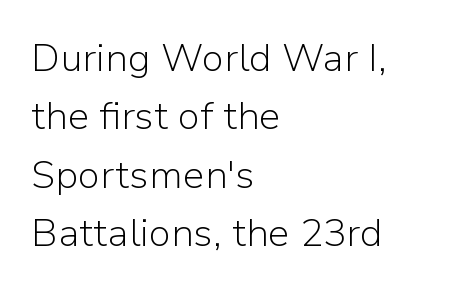
{"serif": "no", "italic": "no", "bold": "no", "weight": "light", "width": "normal", "stroke_contrast": "low", "x_height": "medium", "monospaced": "no", "underline": "no", "align": "left", "line_spacing": "normal", "line_spacing_ratio": 1.5, "letter_spacing": "normal", "letter_spacing_em": 0.0, "glyph_px": 39}
